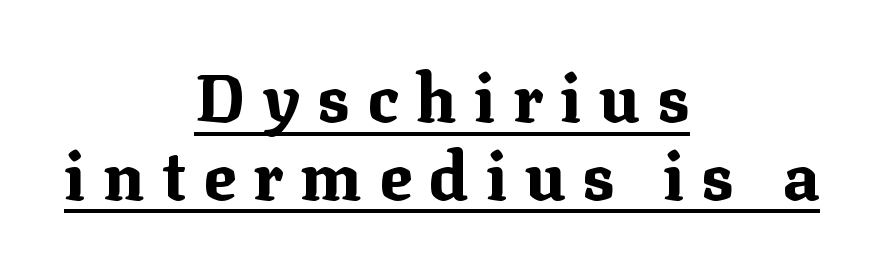
The image shows 67 px bold serif type, upright; set centered, line spacing 1.16x, unusually wide letter spacing (+0.26 em), underlined; medium stroke contrast and a medium x-height.
